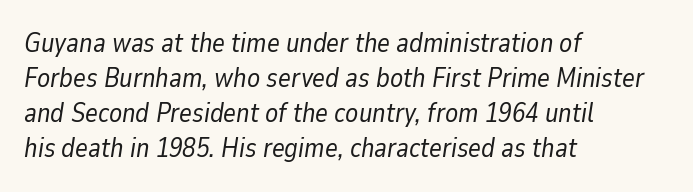
The image shows 27 px text type, italic (leaning right); set left-aligned, normal line spacing (1.3x), normal letter spacing, not underlined.
